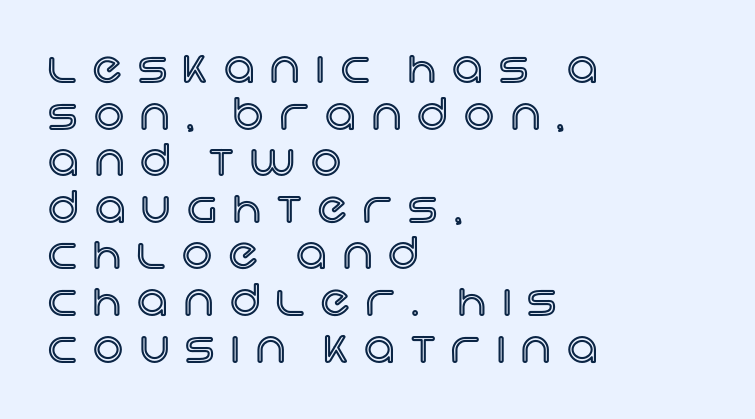
Q: Is the text italic (slanted)? A: No, it is upright.
Q: Is the text underlined? A: No.
Q: How is the paragraph aligned? A: Left-aligned.
Q: Is the spacing between letters normal or unusually wide? A: Unusually wide.
Q: Is the spacing between lines tight, normal or loose? A: Tight.
Q: Width (condensed, normal, or wide)? A: Normal.
Q: x-height? A: Large.
Q: Monospaced? A: No.
